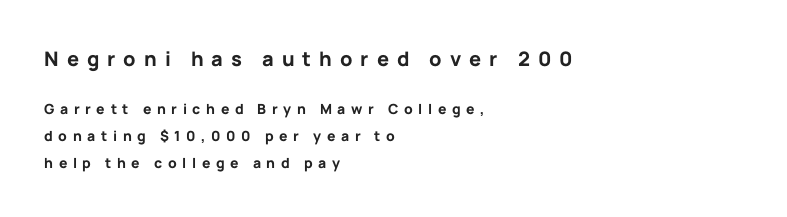
The image shows 20 px bold type, upright; set left-aligned, loose line spacing (1.93x), unusually wide letter spacing (+0.4 em), not underlined; the first (top) block is 1.43x larger.
